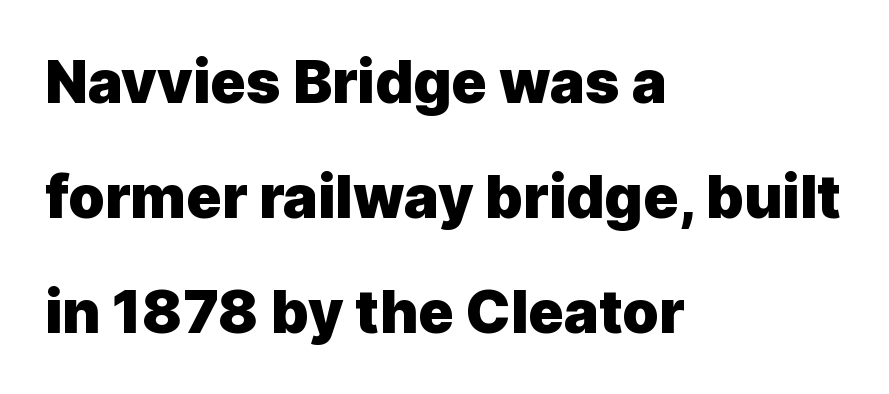
This sample is left-justified, so line endings fall wherever the words run out. Unlike italic type, these characters show no tilt at all. Words float on clear page, feet unadorned. Varying glyph widths throughout — classic text-font behaviour. You could call the tracking neutral — neither tight nor loose. Notice how thick the strokes are: this is what a full bold looks like.
